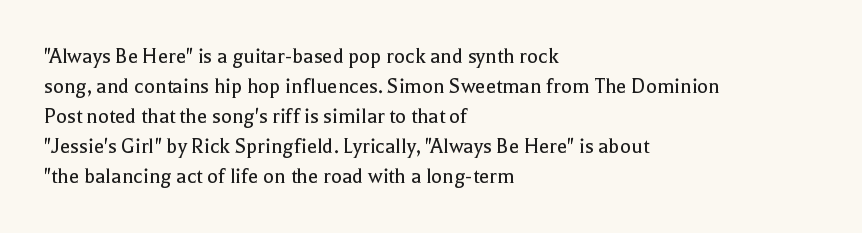
The lines are quadded left. The font sits on the lighter half of the weight spectrum, regular included. Tracking here is standard; glyphs follow each other at the usual distance. Italic? Not at all — the glyphs are vertical. Rule under the text: the space is simply empty.
